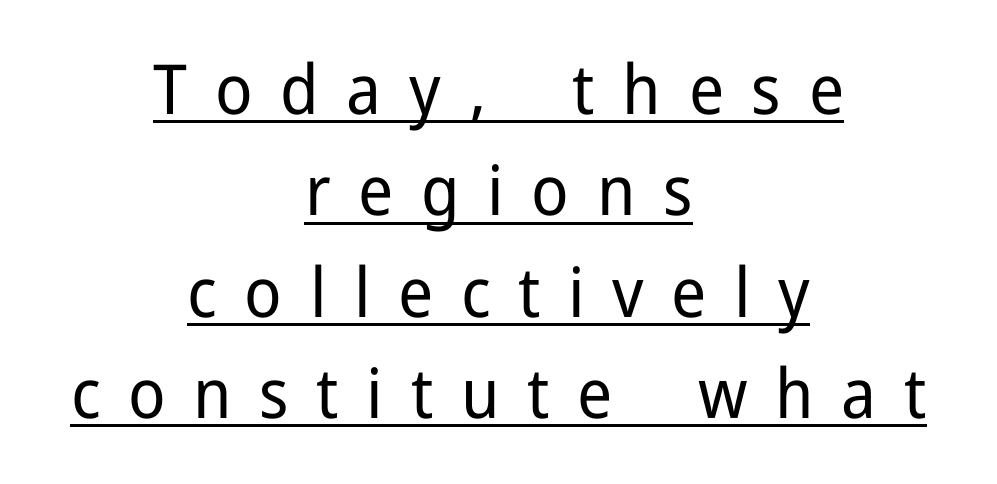
{"serif": "no", "italic": "no", "bold": "no", "weight": "regular", "width": "normal", "stroke_contrast": "low", "x_height": "medium", "monospaced": "no", "underline": "yes", "align": "center", "line_spacing": "normal", "line_spacing_ratio": 1.47, "letter_spacing": "wide", "letter_spacing_em": 0.4, "glyph_px": 69}
